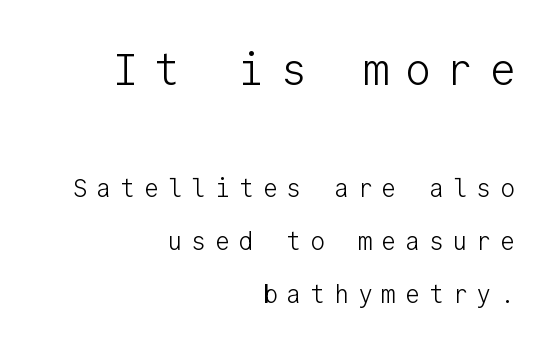
The image shows 44 px light sans-serif type, upright, monospaced; set right-aligned, loose line spacing (2.13x), unusually wide letter spacing (+0.35 em), not underlined; the first (top) block is 1.76x larger; low stroke contrast and a medium x-height.
